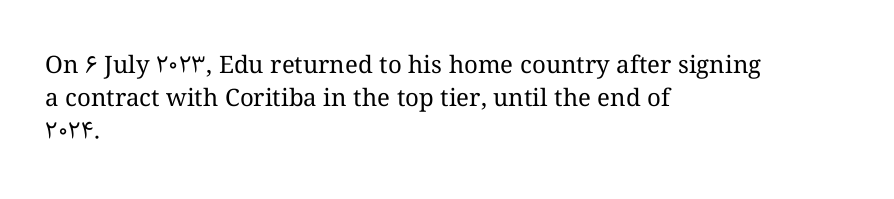
The image shows 24 px text type, upright; set left-aligned, normal line spacing (1.37x), normal letter spacing, not underlined.
